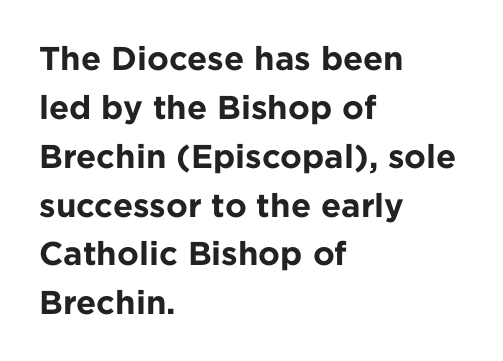
{"serif": "no", "italic": "no", "bold": "yes", "weight": "bold", "width": "normal", "stroke_contrast": "low", "x_height": "medium", "monospaced": "no", "underline": "no", "align": "left", "line_spacing": "normal", "line_spacing_ratio": 1.48, "letter_spacing": "normal", "letter_spacing_em": 0.0, "glyph_px": 33}
